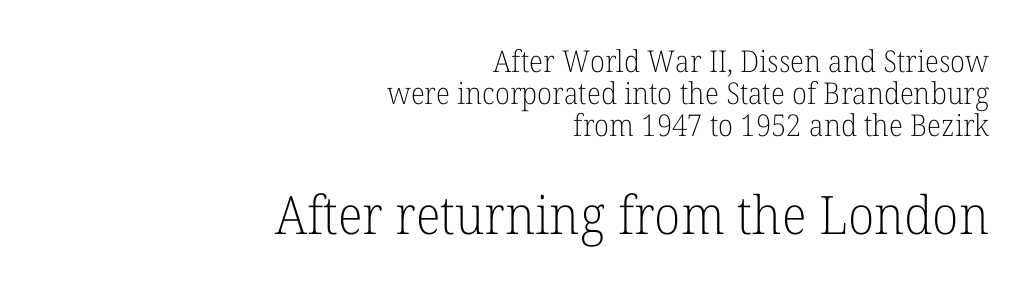
{"serif": "yes", "italic": "no", "bold": "no", "weight": "light", "width": "normal", "stroke_contrast": "low", "x_height": "medium", "monospaced": "no", "underline": "no", "align": "right", "line_spacing": "tight", "line_spacing_ratio": 1.06, "letter_spacing": "normal", "letter_spacing_em": 0.0, "larger_block": "second", "size_ratio": 1.77, "glyph_px": 53}
